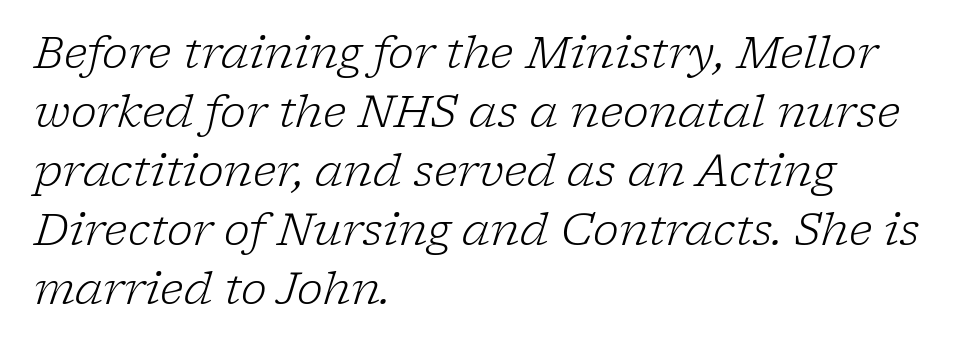
Q: Is the text bold? A: No.
Q: Is the text italic (slanted)? A: Yes, it leans right by about 17 degrees.
Q: Is the typeface a serif or a sans-serif typeface? A: Serif.
Q: Is the text underlined? A: No.
Q: How is the paragraph aligned? A: Left-aligned.
Q: Is the spacing between letters normal or unusually wide? A: Normal.
Q: Is the spacing between lines tight, normal or loose? A: Normal.
Q: Width (condensed, normal, or wide)? A: Normal.
Q: Stroke contrast? A: Low.
Q: x-height? A: Medium.
Q: Monospaced? A: No.
